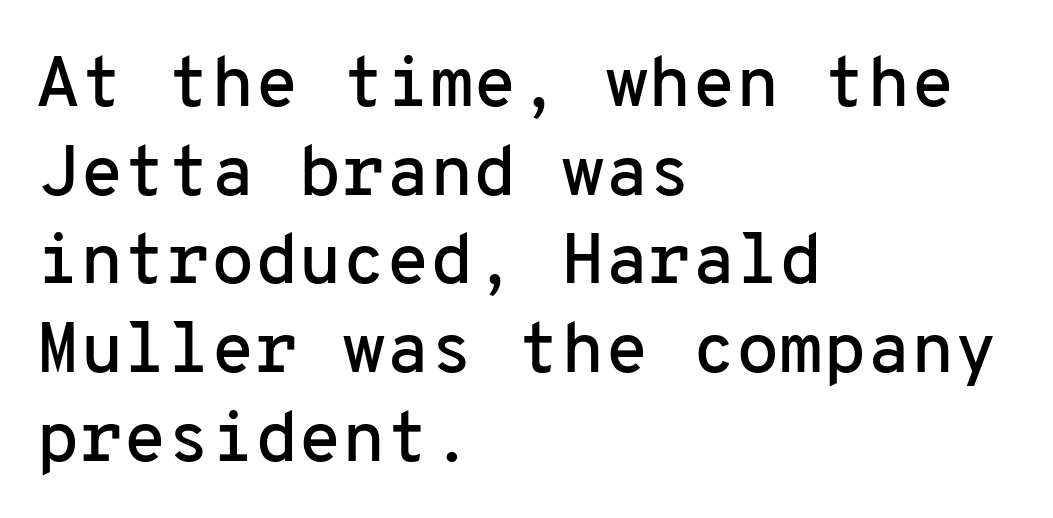
Q: Is the text italic (slanted)? A: No, it is upright.
Q: Is the typeface a serif or a sans-serif typeface? A: Sans-serif.
Q: Is the text underlined? A: No.
Q: How is the paragraph aligned? A: Left-aligned.
Q: Is the spacing between letters normal or unusually wide? A: Normal.
Q: Is the spacing between lines tight, normal or loose? A: Normal.
Q: Width (condensed, normal, or wide)? A: Normal.
Q: Stroke contrast? A: Low.
Q: x-height? A: Medium.
Q: Monospaced? A: Yes.
